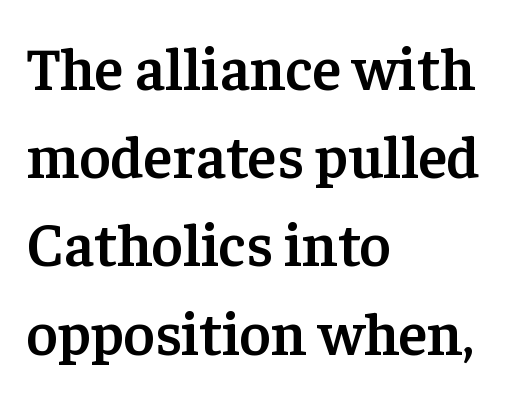
{"serif": "yes", "italic": "no", "bold": "semi", "weight": "semibold", "width": "normal", "stroke_contrast": "low", "x_height": "medium", "monospaced": "no", "underline": "no", "align": "left", "line_spacing": "normal", "line_spacing_ratio": 1.47, "letter_spacing": "normal", "letter_spacing_em": 0.0, "glyph_px": 60}
